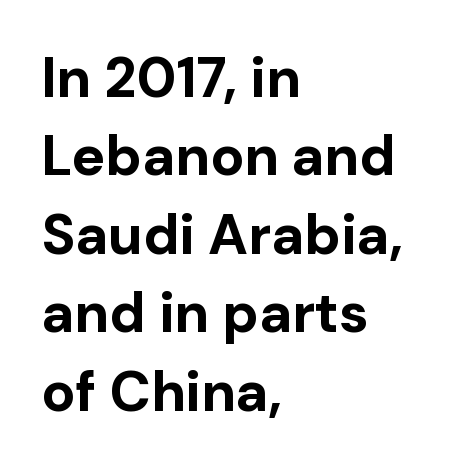
Q: Is the text bold? A: Yes.
Q: Is the text italic (slanted)? A: No, it is upright.
Q: Is the typeface a serif or a sans-serif typeface? A: Sans-serif.
Q: Is the text underlined? A: No.
Q: How is the paragraph aligned? A: Left-aligned.
Q: Is the spacing between letters normal or unusually wide? A: Normal.
Q: Is the spacing between lines tight, normal or loose? A: Normal.
Q: Width (condensed, normal, or wide)? A: Normal.
Q: Stroke contrast? A: Low.
Q: x-height? A: Medium.
Q: Monospaced? A: No.
